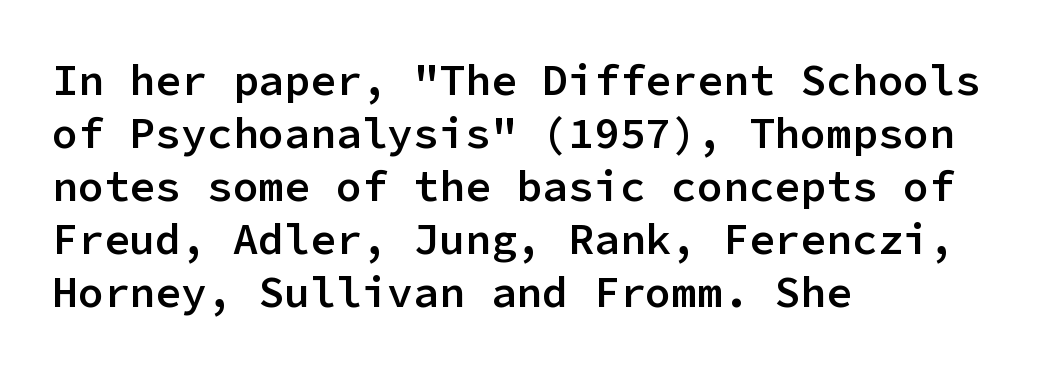
{"serif": "no", "italic": "no", "bold": "semi", "weight": "semibold", "width": "normal", "stroke_contrast": "low", "x_height": "medium", "monospaced": "yes", "underline": "no", "align": "left", "line_spacing_ratio": 1.23, "letter_spacing": "normal", "letter_spacing_em": 0.0, "glyph_px": 43}
